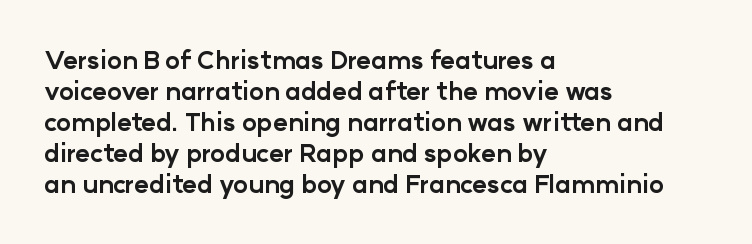
You'd pick this weight for a headline — it's a proper bold. Upright lettering throughout. Nothing unusual about the tracking: characters are spaced as the font intends. Check the space under the baseline: it is left empty.
